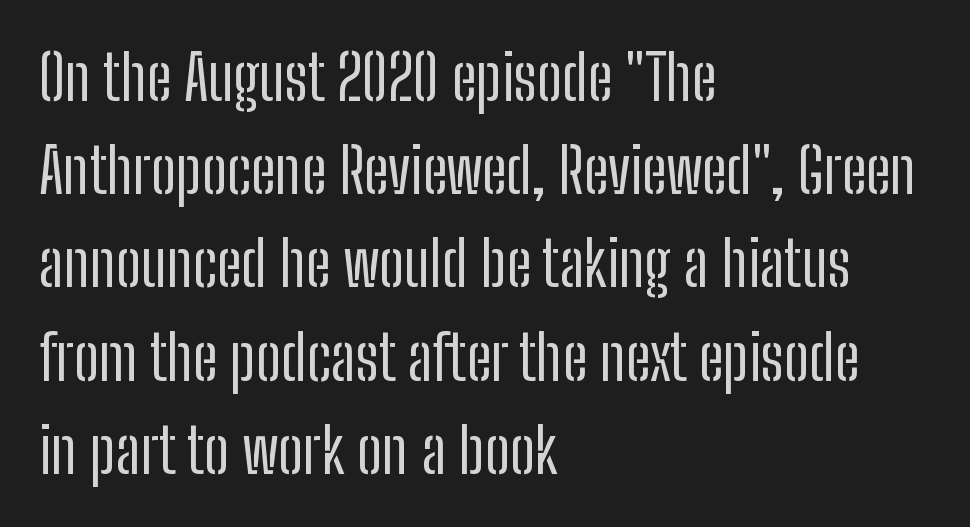
The image shows 63 px regular-weight, condensed sans-serif type, upright; set left-aligned, normal line spacing (1.48x), normal letter spacing, not underlined; low stroke contrast and a medium x-height.
